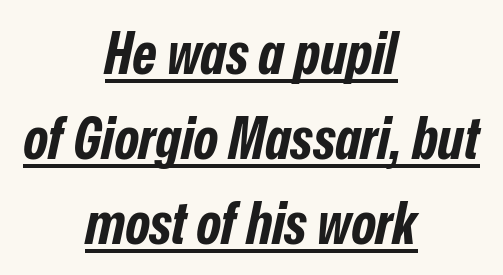
Q: Is the text bold? A: Yes.
Q: Is the text italic (slanted)? A: Yes, it leans right by about 12 degrees.
Q: Is the text underlined? A: Yes.
Q: How is the paragraph aligned? A: Centered.
Q: Is the spacing between letters normal or unusually wide? A: Normal.
Q: Is the spacing between lines tight, normal or loose? A: Normal.
Q: Width (condensed, normal, or wide)? A: Condensed.
Q: Stroke contrast? A: Low.
Q: x-height? A: Medium.
Q: Monospaced? A: No.
